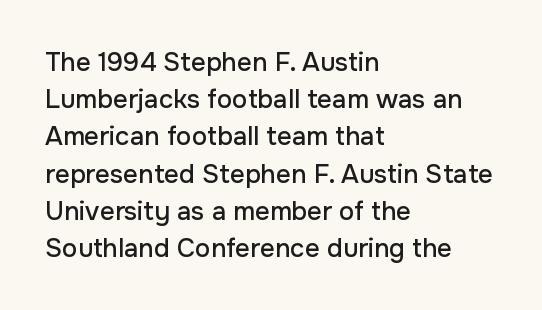
The image shows 26 px text type, upright; set left-aligned, normal line spacing (1.43x), normal letter spacing, not underlined.
